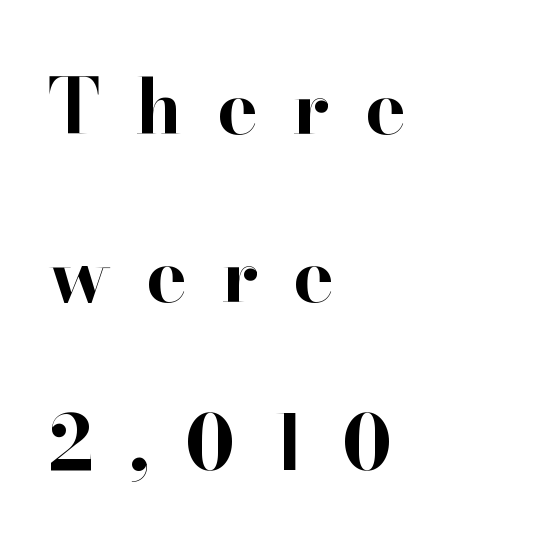
{"serif": "yes", "italic": "no", "bold": "yes", "weight": "bold", "width": "normal", "stroke_contrast": "high", "x_height": "small", "monospaced": "no", "underline": "no", "align": "left", "line_spacing": "loose", "line_spacing_ratio": 2.21, "letter_spacing": "wide", "letter_spacing_em": 0.46, "glyph_px": 76}
